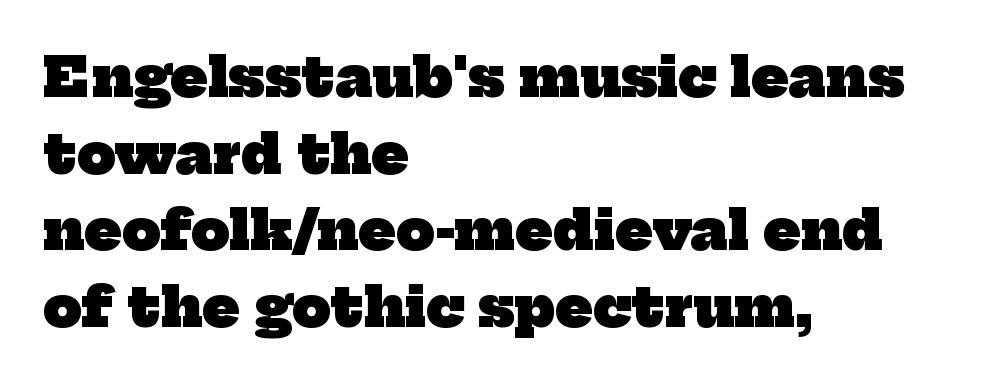
Vertical spacing — default. The letterforms sit shoulder to shoulder at normal distance. Note the varied advance widths — an 'i' is clearly narrower than an 'm'. Quick note: underline off.
